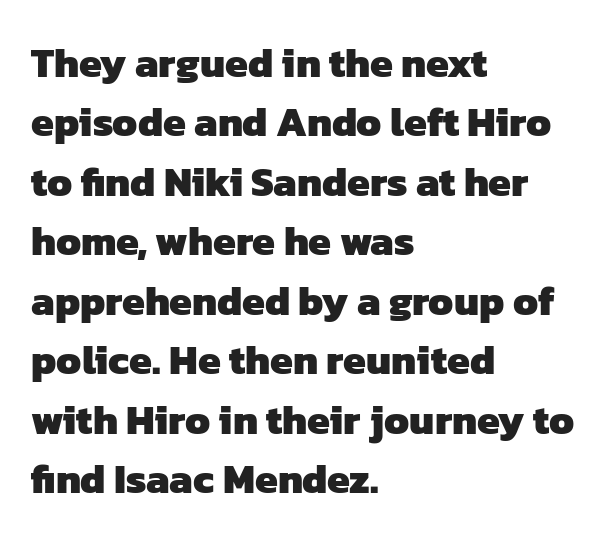
Q: Is the text bold? A: Yes.
Q: Is the typeface a serif or a sans-serif typeface? A: Sans-serif.
Q: Is the text underlined? A: No.
Q: How is the paragraph aligned? A: Left-aligned.
Q: Is the spacing between letters normal or unusually wide? A: Normal.
Q: Is the spacing between lines tight, normal or loose? A: Normal.
Q: Width (condensed, normal, or wide)? A: Normal.
Q: Stroke contrast? A: Low.
Q: x-height? A: Medium.
Q: Monospaced? A: No.
